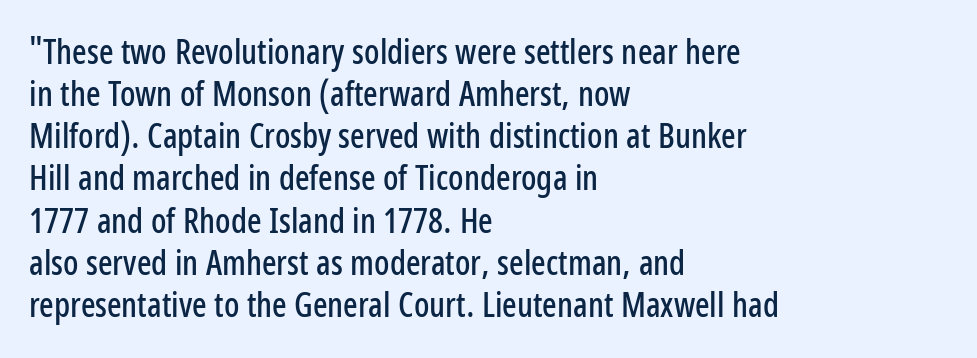
{"serif": "no", "italic": "no", "width": "condensed", "stroke_contrast": "low", "x_height": "medium", "monospaced": "no", "underline": "no", "align": "left", "line_spacing_ratio": 1.24, "letter_spacing": "normal", "letter_spacing_em": 0.0, "glyph_px": 34}
